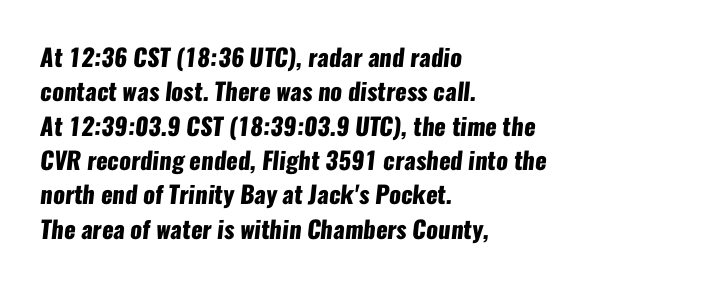
The image shows 24 px bold type; set left-aligned, normal line spacing (1.43x), normal letter spacing, not underlined.
